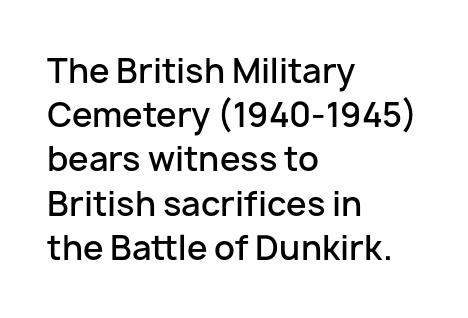
{"serif": "no", "italic": "no", "bold": "semi", "weight": "semibold", "width": "normal", "stroke_contrast": "low", "x_height": "medium", "monospaced": "no", "underline": "no", "align": "left", "line_spacing": "normal", "line_spacing_ratio": 1.34, "letter_spacing": "normal", "letter_spacing_em": 0.0, "glyph_px": 33}
